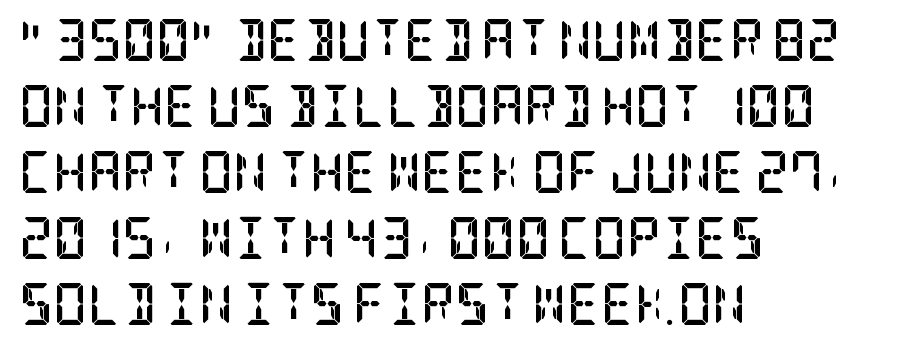
The space directly below the letters is spotless. In terms of letterform style, serifs are clearly present. Every row of glyphs begins at an identical x-position on the left. Is there much room between lines? A standard amount, neither cramped nor airy.
